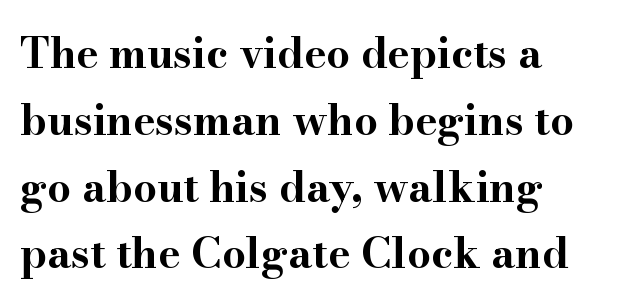
A typesetter would call this zero additional tracking. Ascenders rise straight up at ninety degrees. Honestly, there is no underline to notice here at all. I'd describe the lettering as bold — thick and assertive. Does the type have serifs? Yes, each stem ends in a small foot.
